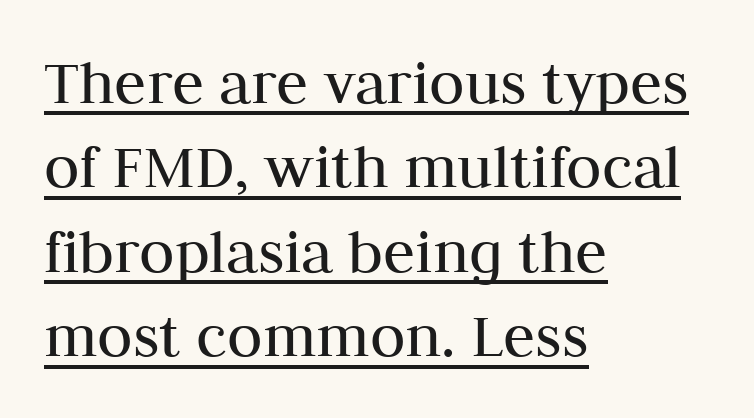
{"serif": "yes", "italic": "no", "bold": "no", "weight": "regular", "width": "normal", "stroke_contrast": "medium", "x_height": "medium", "monospaced": "no", "underline": "yes", "align": "left", "line_spacing": "normal", "line_spacing_ratio": 1.3, "letter_spacing": "normal", "letter_spacing_em": 0.0, "glyph_px": 65}
